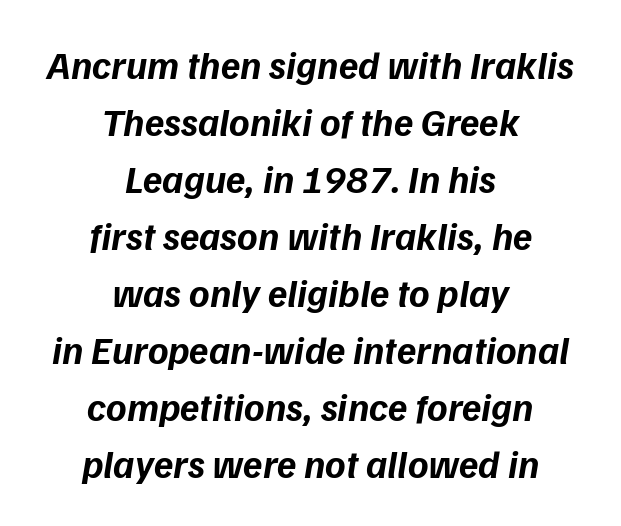
{"serif": "no", "bold": "yes", "weight": "bold", "width": "normal", "stroke_contrast": "low", "x_height": "medium", "monospaced": "no", "underline": "no", "align": "center", "line_spacing": "normal", "line_spacing_ratio": 1.46, "letter_spacing": "normal", "letter_spacing_em": 0.0, "glyph_px": 39}
